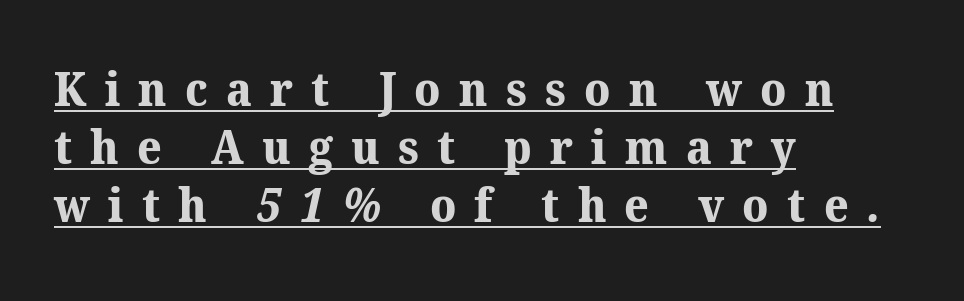
{"serif": "yes", "bold": "yes", "weight": "bold", "width": "normal", "stroke_contrast": "medium", "x_height": "medium", "monospaced": "no", "underline": "yes", "align": "left", "line_spacing_ratio": 1.21, "letter_spacing": "wide", "letter_spacing_em": 0.38, "glyph_px": 48}
